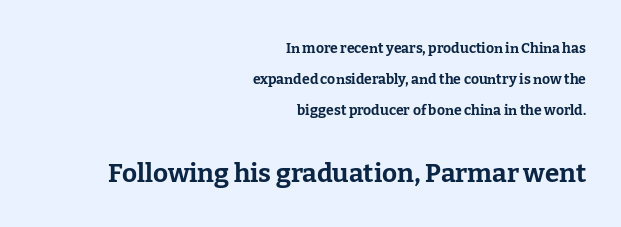
{"italic": "no", "bold": "yes", "underline": "no", "align": "right", "line_spacing": "loose", "line_spacing_ratio": 2.21, "letter_spacing": "normal", "letter_spacing_em": 0.0, "larger_block": "second", "size_ratio": 1.86, "glyph_px": 26}
